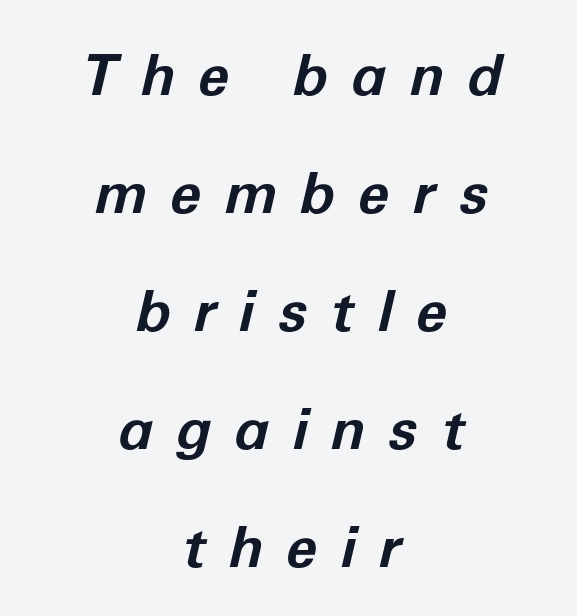
{"italic": "yes", "lean": "right", "slant_degrees": 12, "bold": "yes", "weight": "bold", "width": "normal", "stroke_contrast": "low", "x_height": "medium", "monospaced": "no", "underline": "no", "align": "center", "line_spacing": "loose", "line_spacing_ratio": 2.07, "letter_spacing": "wide", "letter_spacing_em": 0.41, "glyph_px": 57}
